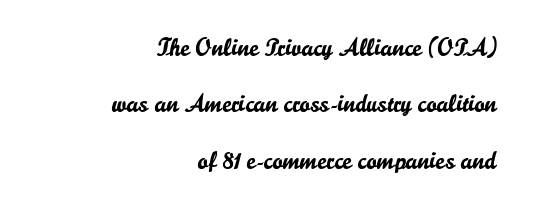
Q: Is the text italic (slanted)? A: Yes.
Q: Is the text underlined? A: No.
Q: How is the paragraph aligned? A: Right-aligned.
Q: Is the spacing between letters normal or unusually wide? A: Normal.
Q: Is the spacing between lines tight, normal or loose? A: Loose.
